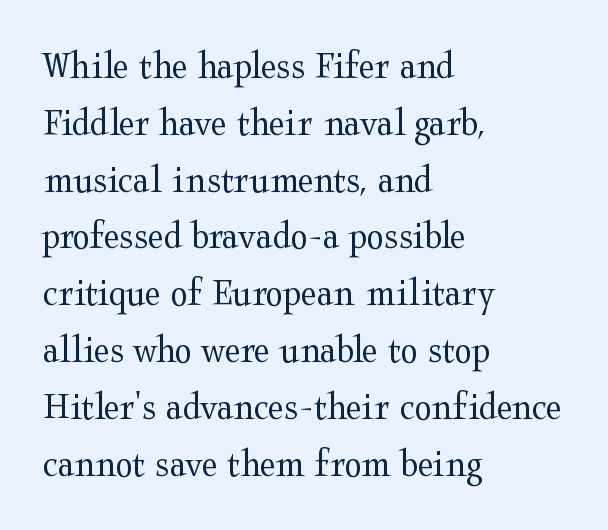
{"serif": "yes", "italic": "no", "bold": "no", "weight": "regular", "width": "wide", "stroke_contrast": "medium", "x_height": "medium", "monospaced": "no", "underline": "no", "align": "left", "line_spacing": "normal", "line_spacing_ratio": 1.42, "letter_spacing": "normal", "letter_spacing_em": 0.0, "glyph_px": 40}
